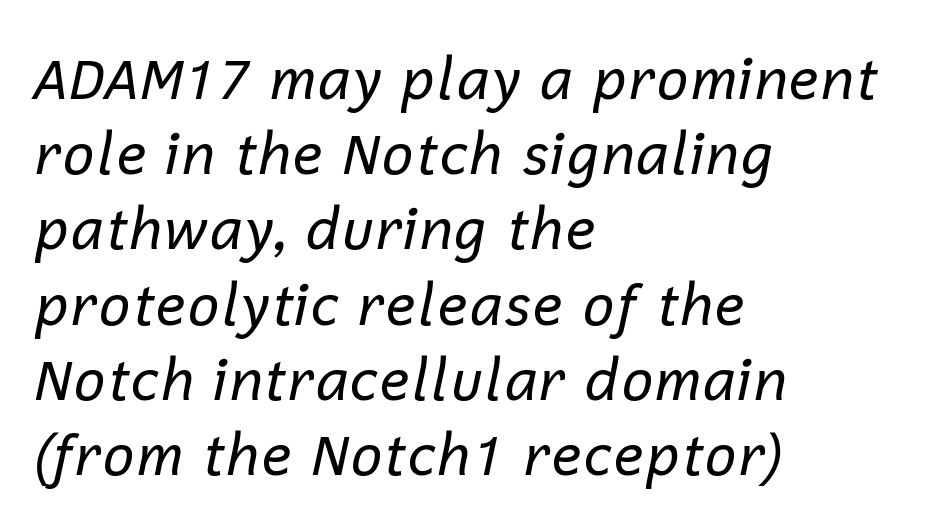
{"italic": "yes", "lean": "right", "slant_degrees": 12, "bold": "no", "weight": "regular", "width": "normal", "stroke_contrast": "low", "x_height": "medium", "monospaced": "no", "underline": "no", "align": "left", "line_spacing": "normal", "line_spacing_ratio": 1.32, "letter_spacing": "normal", "letter_spacing_em": 0.0, "glyph_px": 57}
